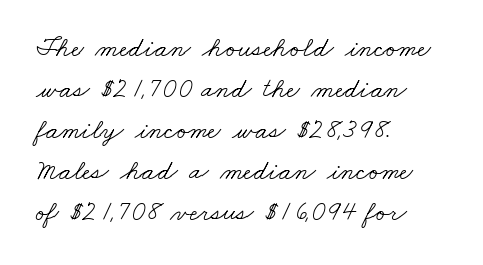
These lines sit exactly where default settings would place them. Notice how the passage keeps a crisp vertical edge on the left only. Note the varied advance widths — an 'i' is clearly narrower than an 'm'. I'd call this a serif setting — the letters wear small feet.
